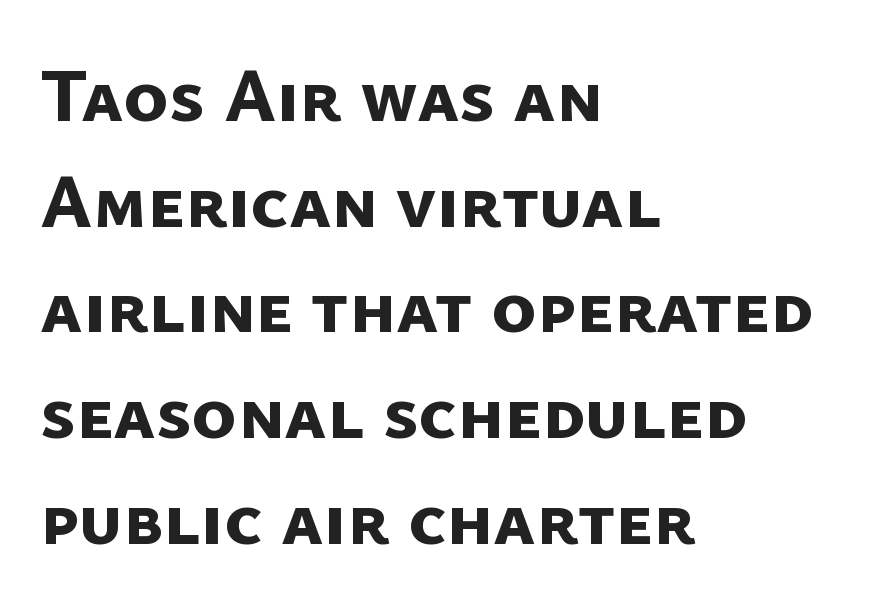
Check under the words: just untouched page. Check where the strokes stop: nothing finishes them off — pure sans. These lines carry a lot of weight — the face is fully bold. What's the leading like? Ordinary, nothing unusual.
